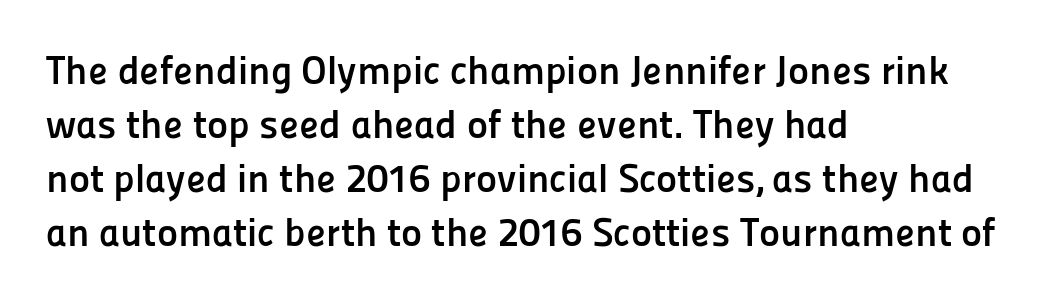
Q: Is the text bold? A: Yes.
Q: Is the text italic (slanted)? A: No, it is upright.
Q: Is the typeface a serif or a sans-serif typeface? A: Sans-serif.
Q: Is the text underlined? A: No.
Q: How is the paragraph aligned? A: Left-aligned.
Q: Is the spacing between letters normal or unusually wide? A: Normal.
Q: Is the spacing between lines tight, normal or loose? A: Normal.
Q: Width (condensed, normal, or wide)? A: Normal.
Q: Stroke contrast? A: Low.
Q: x-height? A: Medium.
Q: Monospaced? A: No.
